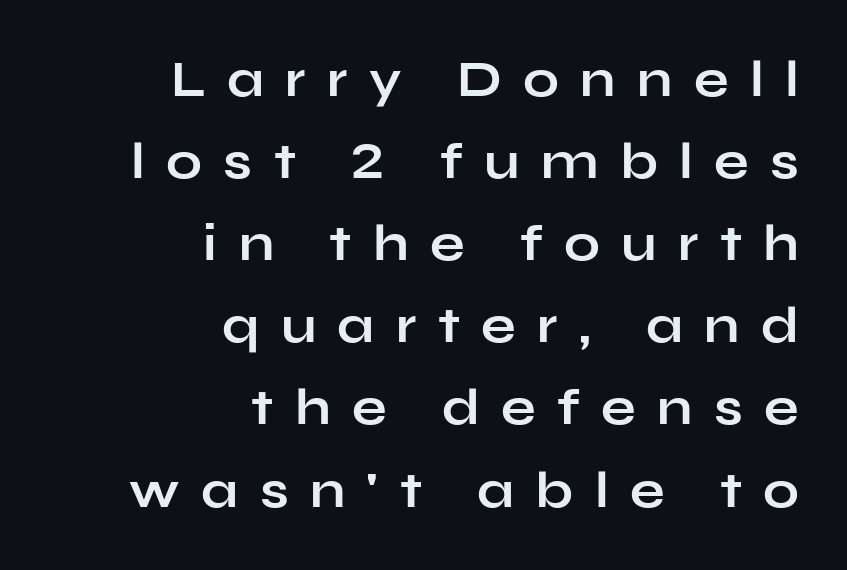
{"serif": "no", "italic": "no", "bold": "yes", "weight": "bold", "width": "wide", "stroke_contrast": "low", "x_height": "medium", "monospaced": "no", "underline": "no", "align": "right", "line_spacing": "normal", "line_spacing_ratio": 1.61, "letter_spacing": "wide", "letter_spacing_em": 0.42, "glyph_px": 51}
